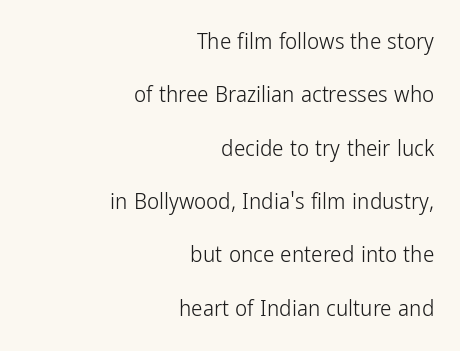
Short note: letters normally spaced. This block would shrink considerably if given ordinary leading; it's expanded now. Vertical strokes here are truly vertical. No chunkiness to these letters — they're not bold. The paragraph has a hard right edge and a soft left edge. Plain, unruled lines of type.
